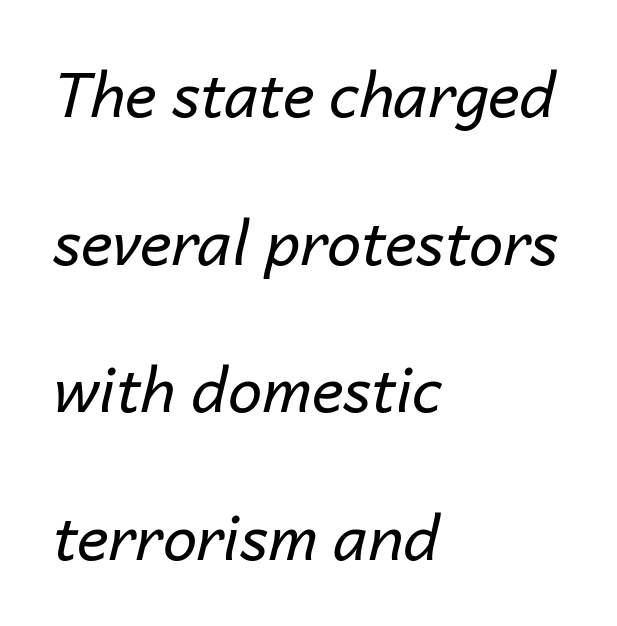
Q: Is the text bold? A: No.
Q: Is the text italic (slanted)? A: Yes, it leans right by about 14 degrees.
Q: Is the text underlined? A: No.
Q: How is the paragraph aligned? A: Left-aligned.
Q: Is the spacing between letters normal or unusually wide? A: Normal.
Q: Is the spacing between lines tight, normal or loose? A: Loose.
Q: Width (condensed, normal, or wide)? A: Normal.
Q: Stroke contrast? A: Low.
Q: x-height? A: Medium.
Q: Monospaced? A: No.
